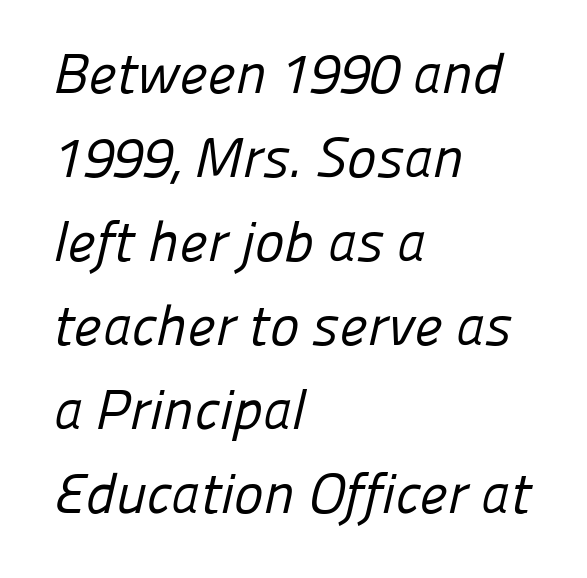
{"serif": "no", "bold": "no", "weight": "regular", "width": "normal", "stroke_contrast": "low", "x_height": "medium", "monospaced": "no", "underline": "no", "align": "left", "line_spacing": "normal", "line_spacing_ratio": 1.5, "letter_spacing": "normal", "letter_spacing_em": 0.0, "glyph_px": 56}
